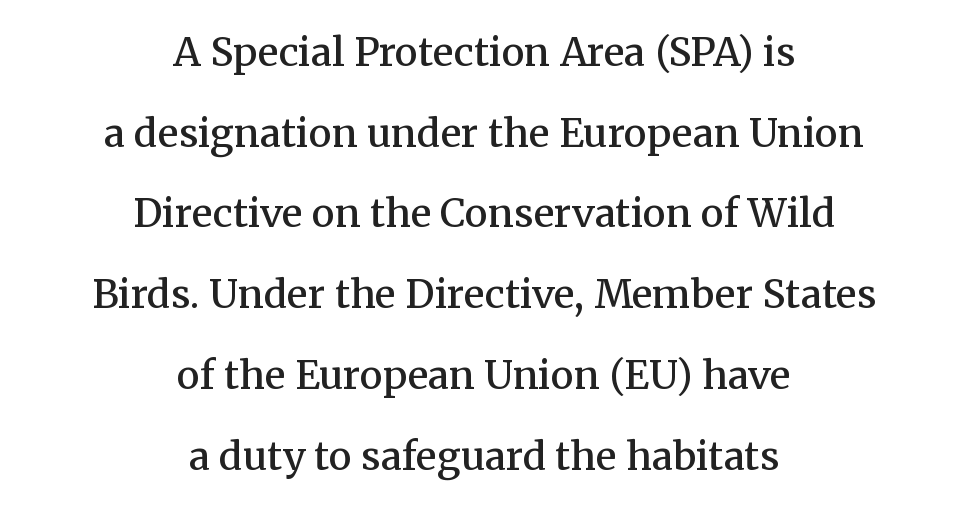
{"serif": "yes", "italic": "no", "bold": "semi", "weight": "semibold", "width": "normal", "stroke_contrast": "medium", "x_height": "medium", "monospaced": "no", "underline": "no", "align": "center", "line_spacing": "loose", "line_spacing_ratio": 2.07, "letter_spacing": "normal", "letter_spacing_em": 0.0, "glyph_px": 39}
